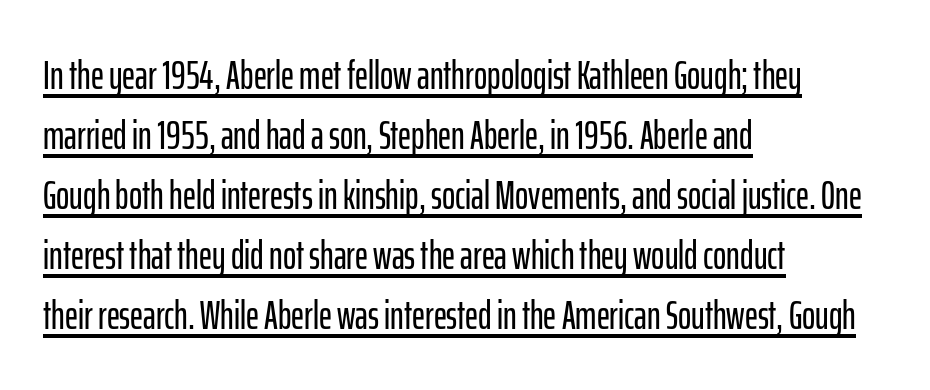
{"serif": "no", "italic": "no", "width": "condensed", "stroke_contrast": "low", "x_height": "medium", "monospaced": "no", "underline": "yes", "align": "left", "line_spacing": "normal", "line_spacing_ratio": 1.5, "letter_spacing": "normal", "letter_spacing_em": 0.0, "glyph_px": 40}
